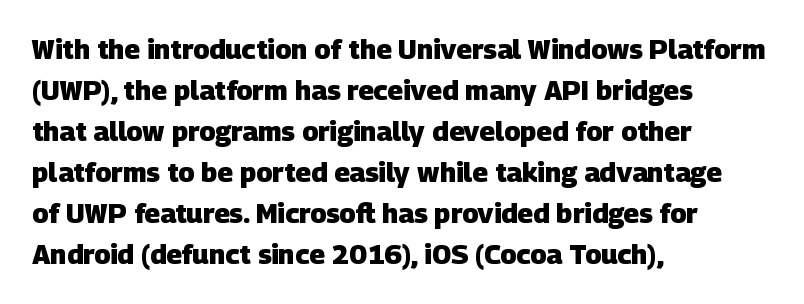
You could call the tracking neutral — neither tight nor loose. Bare-footed words on every line. Every row of glyphs begins at an identical x-position on the left. The vertical gap from one line to the next is medium. Caption: bold face, heavy strokes.
